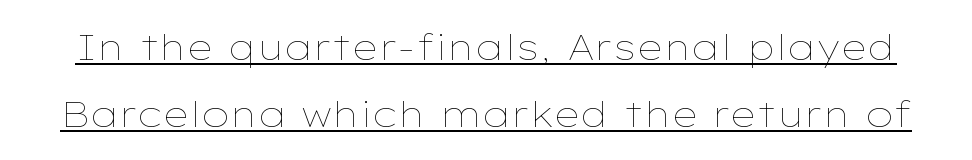
The image shows 36 px thin, wide type, upright; set line spacing 1.86x, normal letter spacing, underlined; low stroke contrast and a medium x-height.
